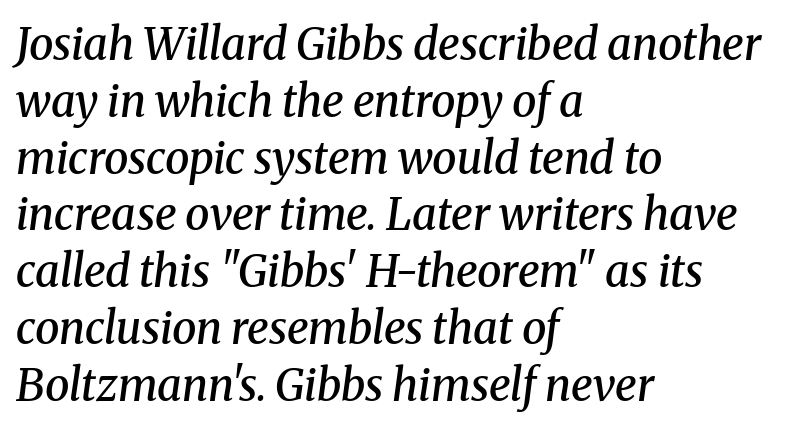
The image shows 44 px semibold serif type, italic (leaning right); set left-aligned, normal line spacing (1.29x), normal letter spacing, not underlined; medium stroke contrast and a medium x-height.
